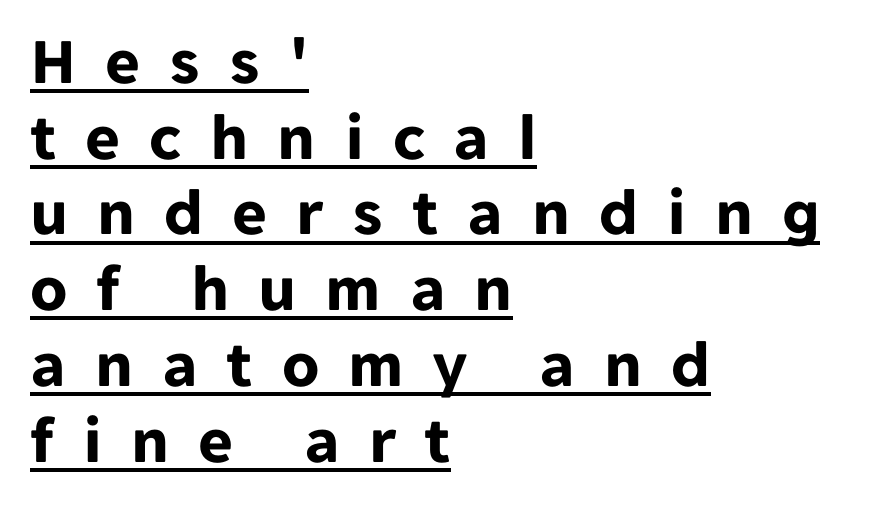
The image shows 67 px bold sans-serif type, upright; set left-aligned, tight line spacing (1.13x), unusually wide letter spacing (+0.43 em), underlined; low stroke contrast and a medium x-height.
